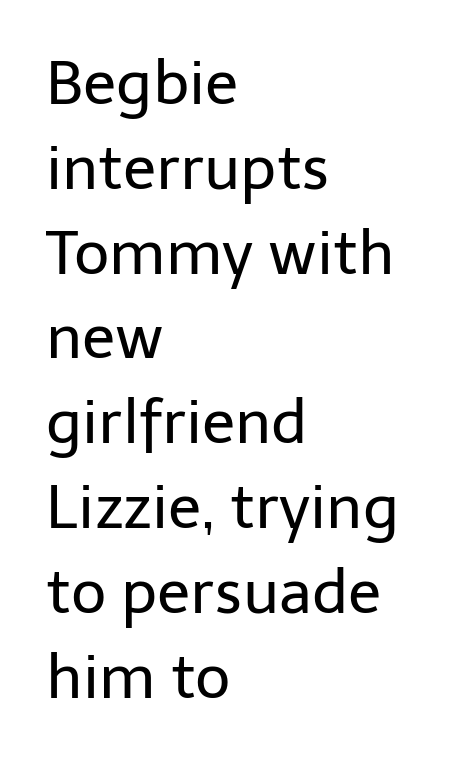
The image shows 61 px regular-weight sans-serif type, upright; set left-aligned, normal line spacing (1.39x), normal letter spacing, not underlined; low stroke contrast and a medium x-height.
